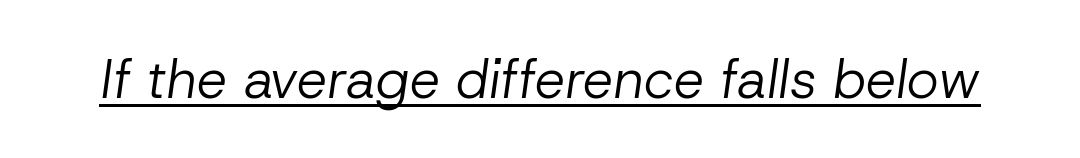
{"italic": "yes", "lean": "right", "slant_degrees": 8, "bold": "no", "weight": "regular", "width": "normal", "stroke_contrast": "low", "x_height": "medium", "monospaced": "no", "underline": "yes", "letter_spacing": "normal", "letter_spacing_em": 0.0, "glyph_px": 54}
